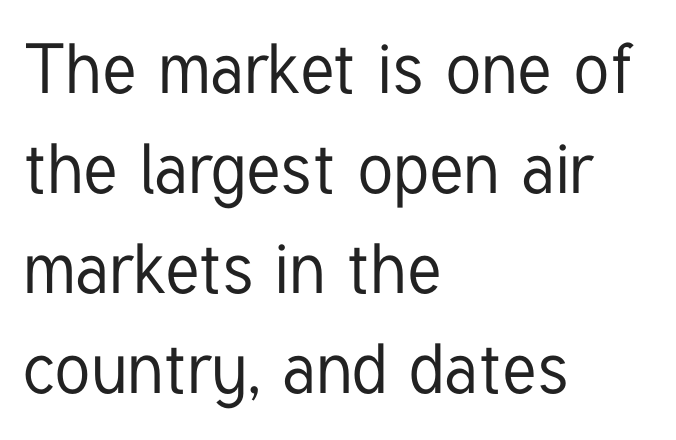
{"serif": "no", "italic": "no", "width": "condensed", "stroke_contrast": "low", "x_height": "medium", "monospaced": "no", "underline": "no", "align": "left", "line_spacing": "normal", "line_spacing_ratio": 1.43, "letter_spacing": "normal", "letter_spacing_em": 0.0, "glyph_px": 70}
